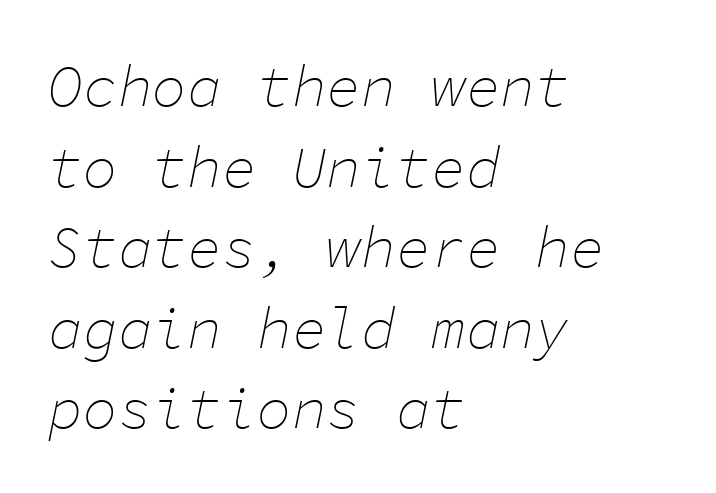
{"italic": "yes", "lean": "right", "slant_degrees": 11, "bold": "no", "weight": "thin", "width": "normal", "stroke_contrast": "low", "x_height": "medium", "monospaced": "yes", "underline": "no", "align": "left", "line_spacing": "normal", "line_spacing_ratio": 1.39, "letter_spacing": "normal", "letter_spacing_em": 0.0, "glyph_px": 58}
